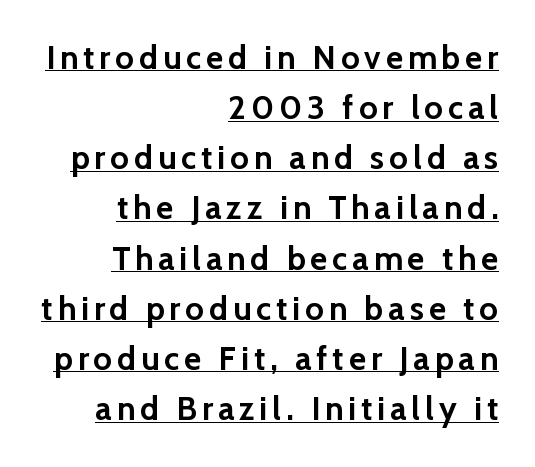
Like a heading marked for emphasis, these lines bear an underscore. Vertically, the passage feels balanced, rows spaced as you'd expect. A typesetter would call this proportional, since set widths differ per character. This is the regular roman posture of the typeface. Weight check: bold — yes, fully. Serifs: no, the terminals of the letterforms are clean.
